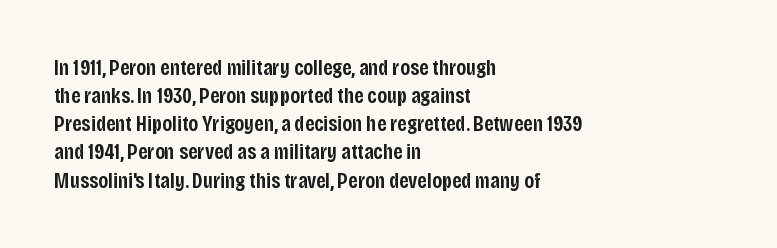
Q: Is the text bold? A: Semi-bold.
Q: Is the text italic (slanted)? A: No, it is upright.
Q: Is the text underlined? A: No.
Q: How is the paragraph aligned? A: Left-aligned.
Q: Is the spacing between letters normal or unusually wide? A: Normal.
Q: Is the spacing between lines tight, normal or loose? A: Normal.
